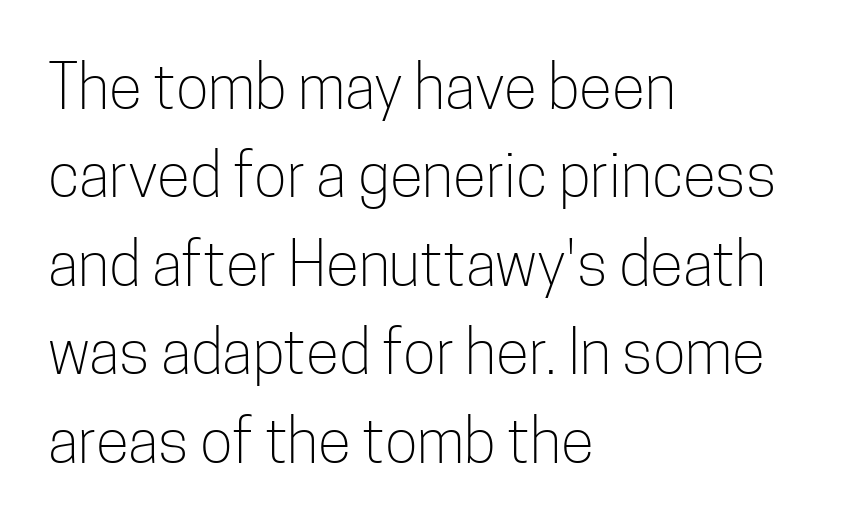
{"serif": "no", "italic": "no", "bold": "no", "weight": "light", "width": "condensed", "stroke_contrast": "low", "x_height": "medium", "monospaced": "no", "underline": "no", "align": "left", "line_spacing": "normal", "line_spacing_ratio": 1.45, "letter_spacing": "normal", "letter_spacing_em": 0.0, "glyph_px": 61}
